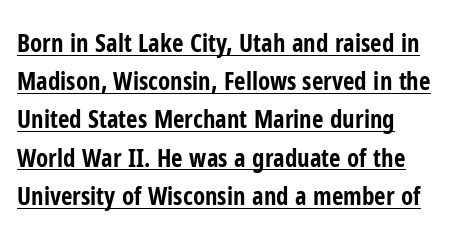
Q: Is the text bold? A: Yes.
Q: Is the text italic (slanted)? A: No, it is upright.
Q: Is the text underlined? A: Yes.
Q: Is the spacing between letters normal or unusually wide? A: Normal.
Q: Is the spacing between lines tight, normal or loose? A: Normal.
